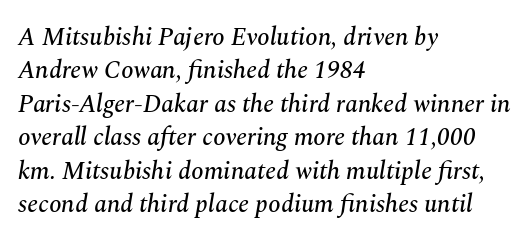
The image shows 25 px text type, italic (leaning right); set left-aligned, normal line spacing (1.34x), normal letter spacing, not underlined.
